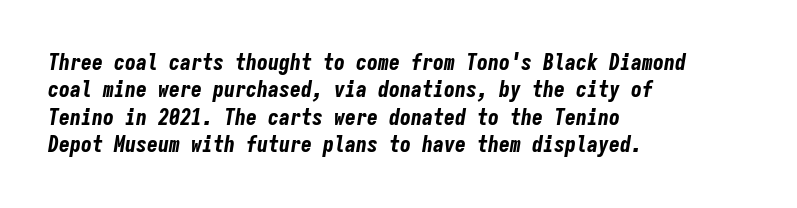
The image shows 22 px bold type, italic (leaning right); set left-aligned, normal line spacing (1.25x), normal letter spacing, not underlined.
